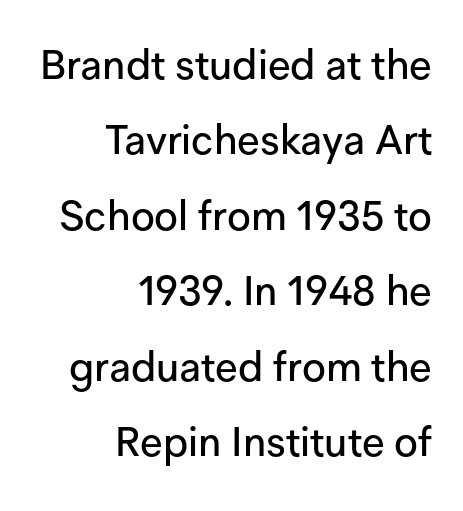
The gap between lines stays unmarked. This rendering employs a face without finishing strokes, i.e., a sans-serif. The lettering stays uniformly vertical, giving the passage a roman look. Varying glyph widths throughout — classic text-font behaviour. Each word holds together tightly as a unit, with standard inter-letter gaps.
